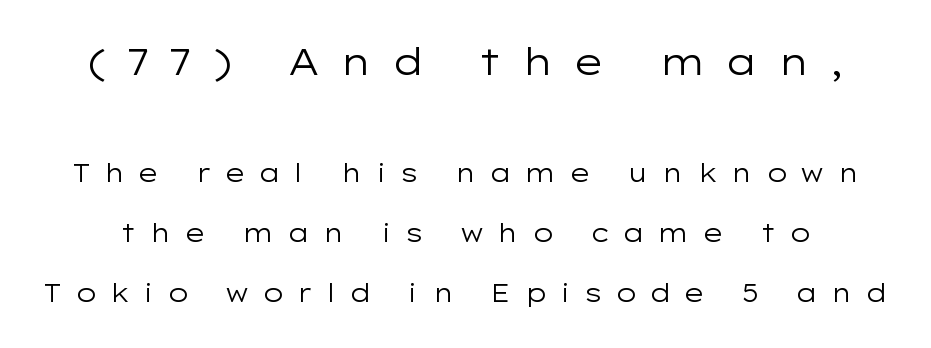
Q: Is the text bold? A: No.
Q: Is the text italic (slanted)? A: No, it is upright.
Q: Is the typeface a serif or a sans-serif typeface? A: Sans-serif.
Q: Is the text underlined? A: No.
Q: Is the spacing between letters normal or unusually wide? A: Unusually wide.
Q: Is the spacing between lines tight, normal or loose? A: Loose.
Q: Which block of text is set in a larger size, the first (top) or the second (bottom)? A: The first (top) one.
Q: Width (condensed, normal, or wide)? A: Wide.
Q: Stroke contrast? A: Low.
Q: x-height? A: Medium.
Q: Monospaced? A: No.
